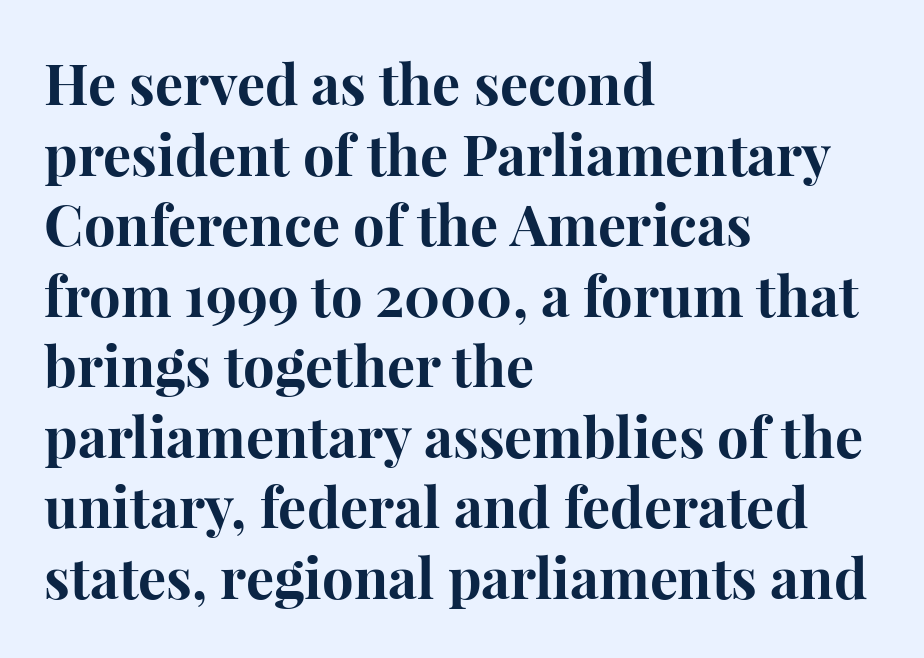
The tracking reads as untouched default to a designer's eye. Caption: bold face, heavy strokes. Serif or sans? Serif — the stroke terminals have little feet. Unmarked baselines from the first word to the last.
